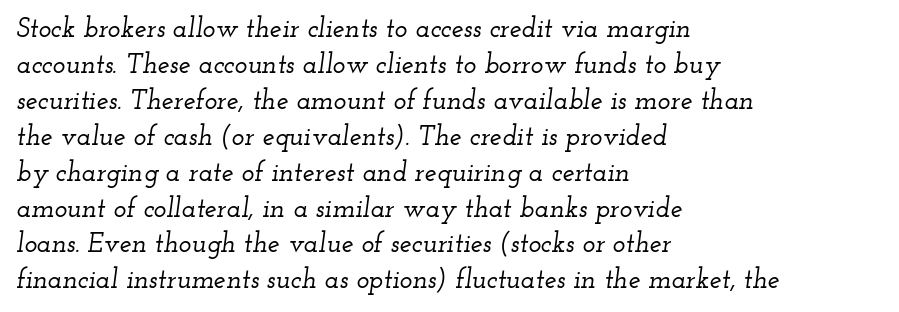
The rendering applies a slant to the glyphs. Descender tails drop into unmarked territory. Compared with a centered layout, this one pins lines to the left instead. Summary of vertical rhythm: regular, with standard interline spacing. There is no visible air inserted between adjacent glyphs.
